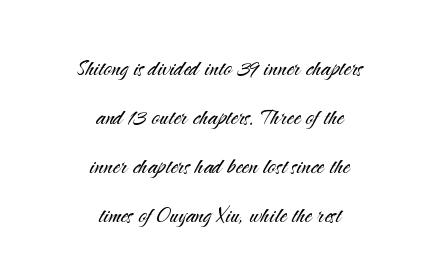
Q: Is the text bold? A: No.
Q: Is the text italic (slanted)? A: Yes.
Q: Is the typeface a serif or a sans-serif typeface? A: Sans-serif.
Q: Is the text underlined? A: No.
Q: How is the paragraph aligned? A: Centered.
Q: Is the spacing between letters normal or unusually wide? A: Normal.
Q: Width (condensed, normal, or wide)? A: Normal.
Q: Stroke contrast? A: Medium.
Q: x-height? A: Small.
Q: Monospaced? A: No.
